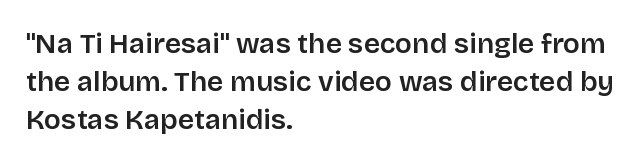
Baseline-to-baseline distance is the conventional proportion of letter height. This rendering employs a face without finishing strokes, i.e., a sans-serif. Default kerning and tracking; the words read as compact shapes. Quick note: underline off.
